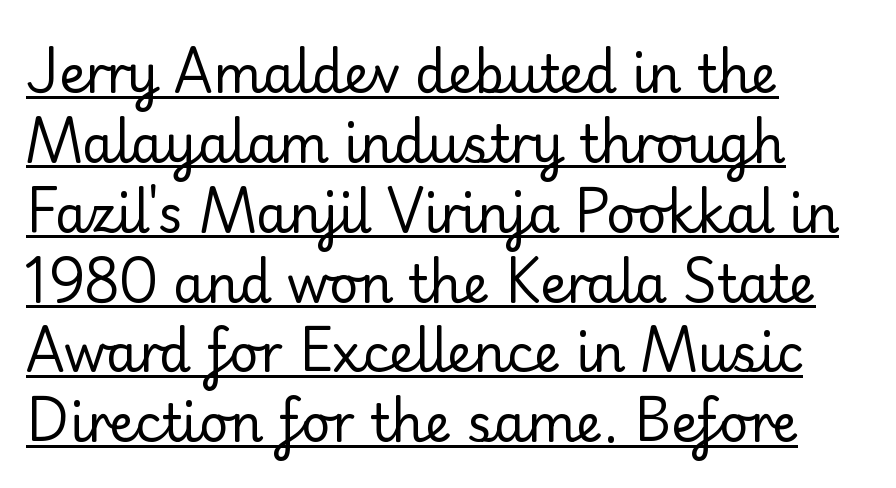
The image shows 51 px regular-weight serif type, upright; set left-aligned, normal line spacing (1.37x), normal letter spacing, underlined; low stroke contrast and a small x-height.
